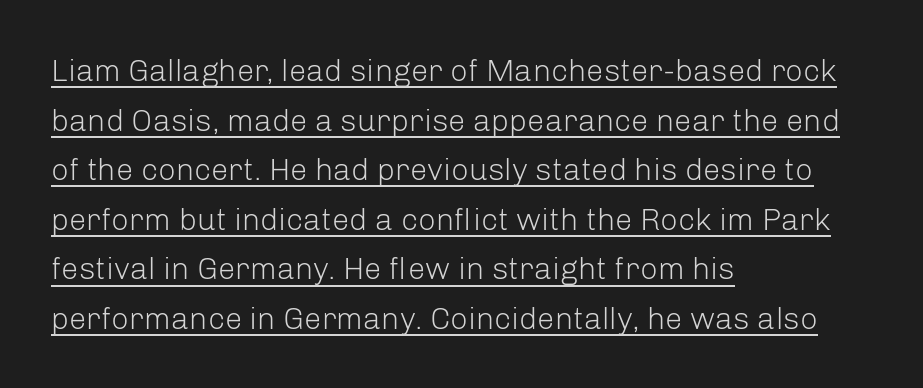
{"serif": "no", "italic": "no", "bold": "no", "weight": "light", "width": "normal", "stroke_contrast": "low", "x_height": "medium", "monospaced": "no", "underline": "yes", "align": "left", "line_spacing": "normal", "line_spacing_ratio": 1.6, "letter_spacing": "normal", "letter_spacing_em": 0.0, "glyph_px": 31}
